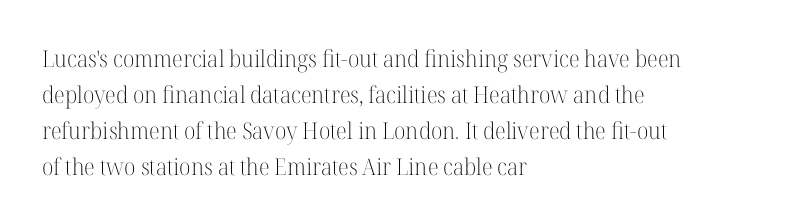
{"italic": "no", "bold": "no", "underline": "no", "align": "left", "line_spacing": "normal", "line_spacing_ratio": 1.56, "letter_spacing": "normal", "letter_spacing_em": 0.0, "glyph_px": 23}
